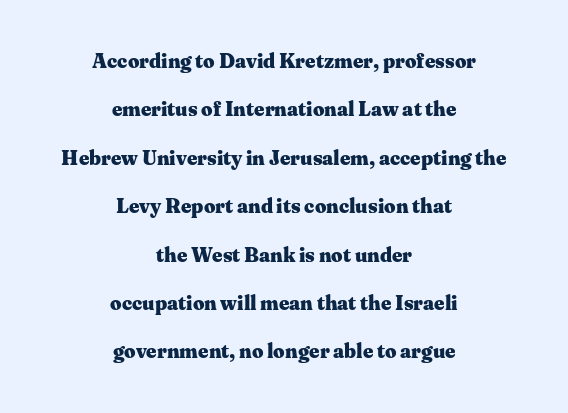
{"italic": "no", "bold": "yes", "underline": "no", "align": "center", "line_spacing": "loose", "line_spacing_ratio": 2.42, "letter_spacing": "normal", "letter_spacing_em": 0.0, "glyph_px": 20}
